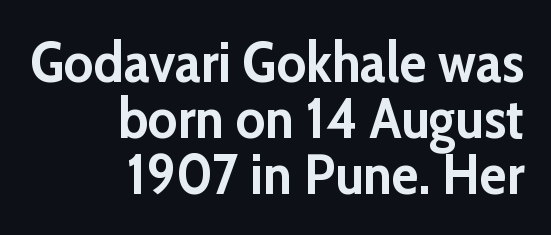
{"serif": "no", "italic": "no", "bold": "yes", "weight": "semibold", "width": "normal", "stroke_contrast": "low", "x_height": "medium", "monospaced": "no", "underline": "no", "align": "right", "line_spacing": "tight", "line_spacing_ratio": 1.0, "letter_spacing": "normal", "letter_spacing_em": 0.0, "glyph_px": 56}
